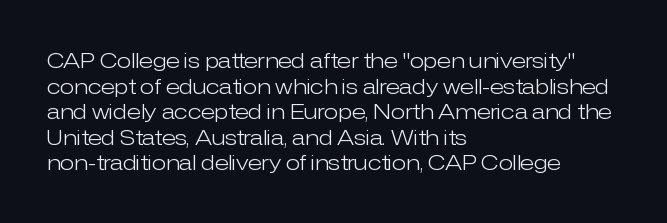
Q: Is the text bold? A: No.
Q: Is the text italic (slanted)? A: No, it is upright.
Q: Is the text underlined? A: No.
Q: How is the paragraph aligned? A: Left-aligned.
Q: Is the spacing between letters normal or unusually wide? A: Normal.
